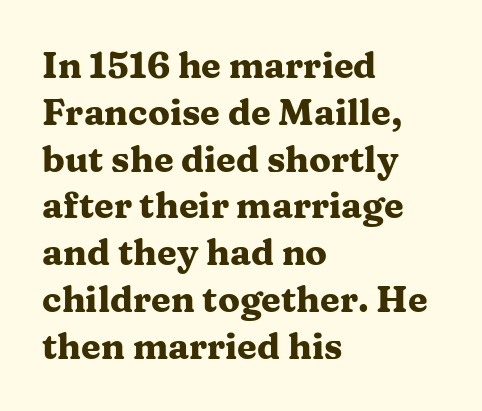
The image shows 36 px heavy, wide serif type, upright; set left-aligned, normal line spacing (1.3x), normal letter spacing, not underlined; medium stroke contrast and a medium x-height.
